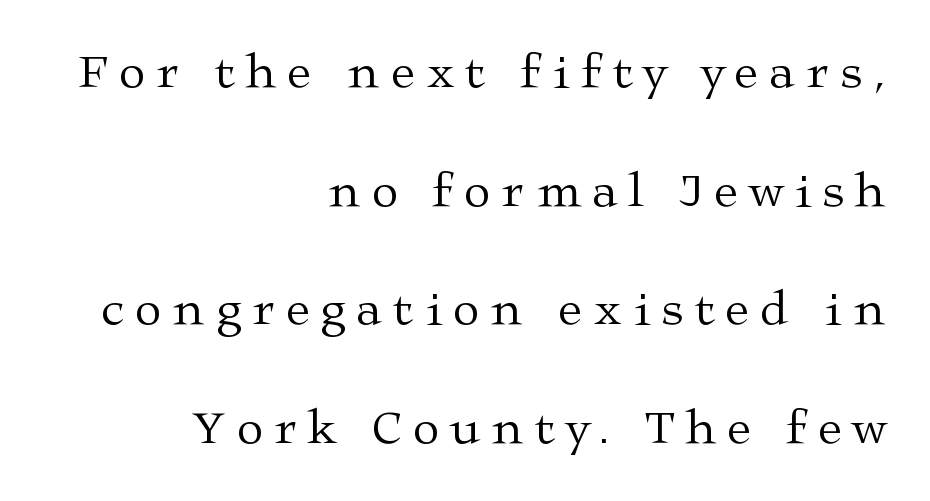
Descenders are the only things crossing below the line. The rendering uses natural spacing where letterforms have individual widths. The letterforms stand isolated, each surrounded by extra space. A light-to-regular cut is what we see here. Reading down the column, the eye jumps a long way to each next line.
